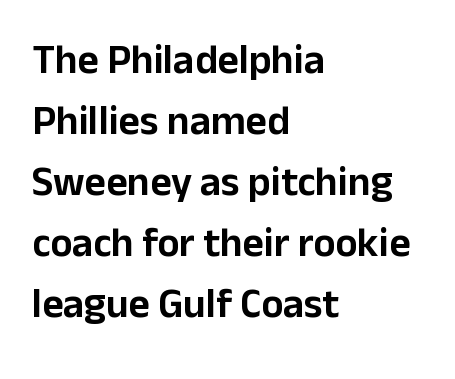
{"serif": "no", "italic": "no", "width": "normal", "stroke_contrast": "low", "x_height": "medium", "monospaced": "no", "underline": "no", "align": "left", "line_spacing": "normal", "line_spacing_ratio": 1.49, "letter_spacing": "normal", "letter_spacing_em": 0.0, "glyph_px": 41}
